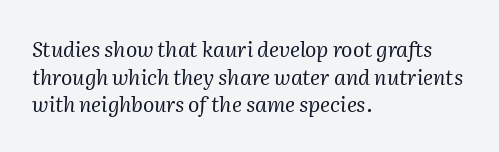
{"italic": "yes", "lean": "right", "slant_degrees": 2, "bold": "no", "underline": "no", "align": "left", "line_spacing": "normal", "line_spacing_ratio": 1.31, "letter_spacing": "normal", "letter_spacing_em": 0.0, "glyph_px": 21}
